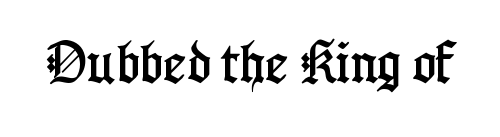
Q: Is the text italic (slanted)? A: No, it is upright.
Q: Is the typeface a serif or a sans-serif typeface? A: Serif.
Q: Is the text underlined? A: No.
Q: Is the spacing between letters normal or unusually wide? A: Normal.
Q: Width (condensed, normal, or wide)? A: Condensed.
Q: Stroke contrast? A: Low.
Q: x-height? A: Medium.
Q: Monospaced? A: No.
